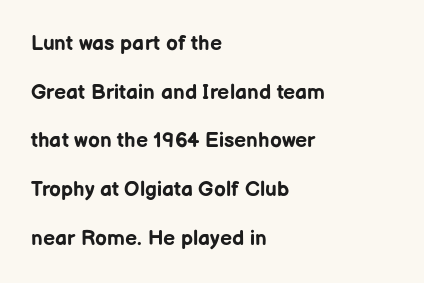
Italic? Not at all — the glyphs are vertical. One glance says open: line gaps are wider than usual. Typeset ragged right — the left edge is the straight one. A typesetter would call this zero additional tracking.
